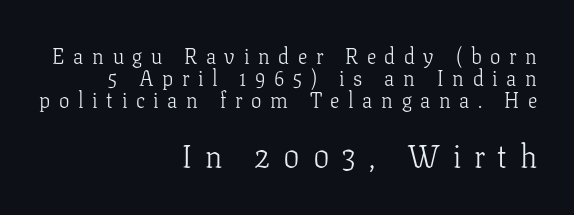
The image shows 31 px light serif type, upright; set right-aligned, tight line spacing (1.05x), unusually wide letter spacing (+0.41 em), not underlined; the second (bottom) block is 1.48x larger; low stroke contrast and a medium x-height.
